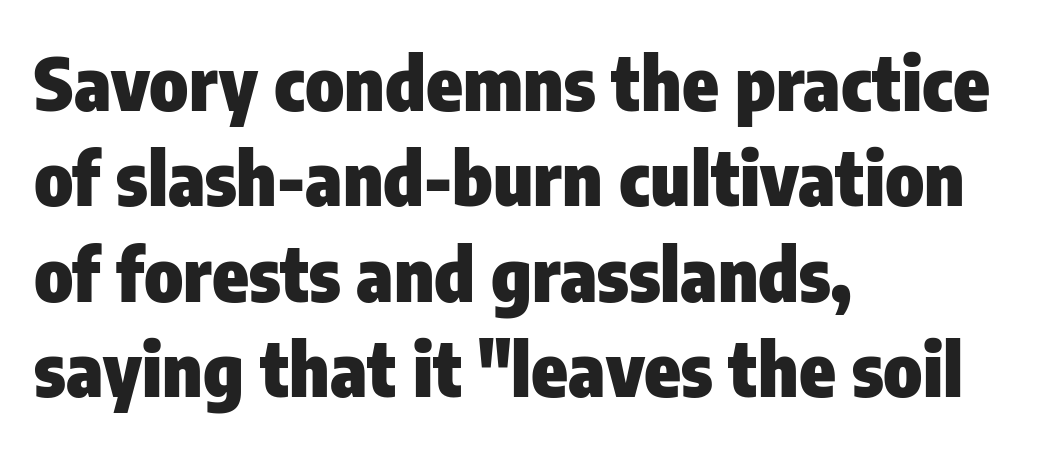
Q: Is the text bold? A: Yes.
Q: Is the text italic (slanted)? A: No, it is upright.
Q: Is the typeface a serif or a sans-serif typeface? A: Sans-serif.
Q: Is the text underlined? A: No.
Q: How is the paragraph aligned? A: Left-aligned.
Q: Is the spacing between letters normal or unusually wide? A: Normal.
Q: Is the spacing between lines tight, normal or loose? A: Normal.
Q: Width (condensed, normal, or wide)? A: Condensed.
Q: Stroke contrast? A: Low.
Q: x-height? A: Medium.
Q: Monospaced? A: No.
